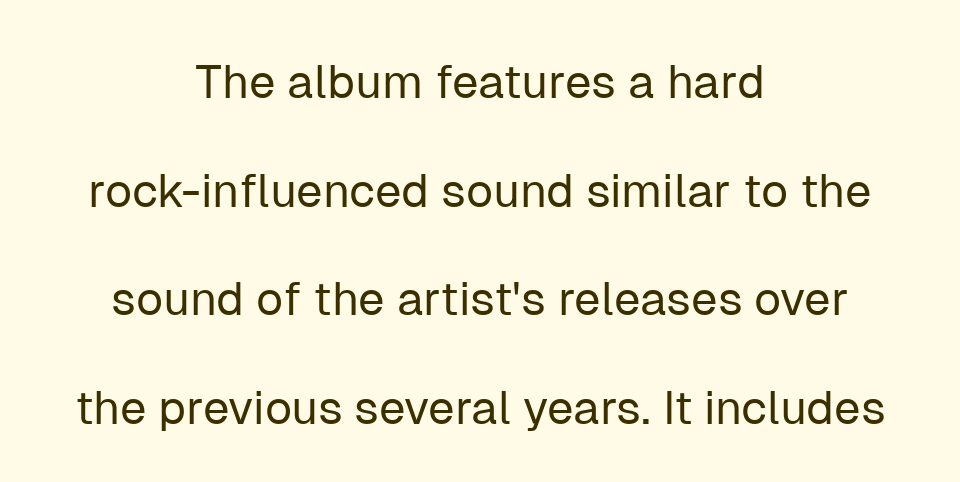
Q: Is the text bold? A: No.
Q: Is the text italic (slanted)? A: No, it is upright.
Q: Is the typeface a serif or a sans-serif typeface? A: Sans-serif.
Q: Is the text underlined? A: No.
Q: How is the paragraph aligned? A: Centered.
Q: Is the spacing between letters normal or unusually wide? A: Normal.
Q: Is the spacing between lines tight, normal or loose? A: Loose.
Q: Width (condensed, normal, or wide)? A: Normal.
Q: Stroke contrast? A: Low.
Q: x-height? A: Medium.
Q: Monospaced? A: No.
